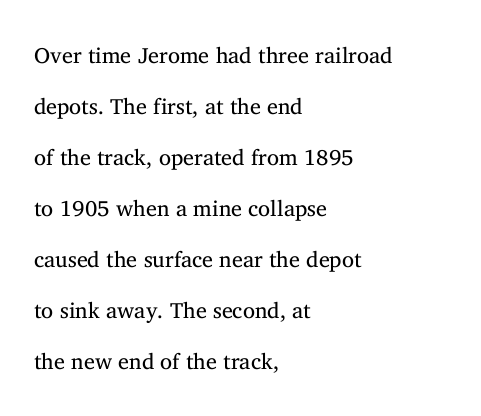
The image shows 22 px text type, upright; set left-aligned, loose line spacing (2.32x), normal letter spacing, not underlined.
